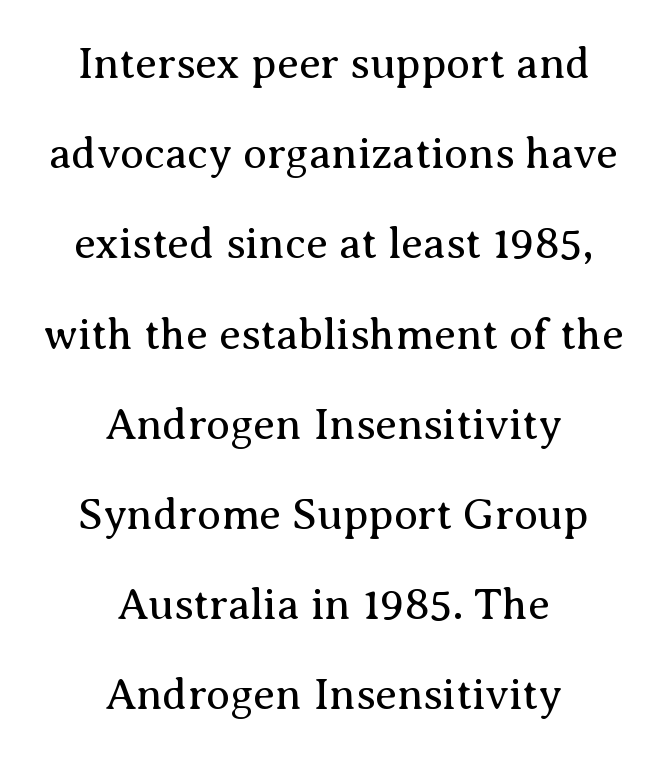
The image shows 44 px regular-weight serif type, upright; set centered, loose line spacing (2.05x), normal letter spacing, not underlined; medium stroke contrast and a medium x-height.
